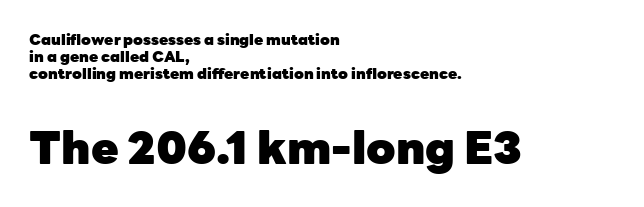
The image shows 45 px heavy sans-serif type, upright; set left-aligned, tight line spacing (1.14x), normal letter spacing, not underlined; the second (bottom) block is 3.0x larger; low stroke contrast and a medium x-height.
